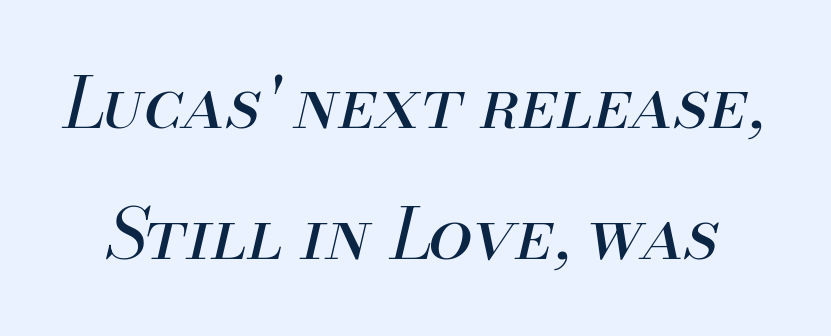
A light-to-regular cut is what we see here. The whole block is typeset with a tilt. Tracking here is standard; glyphs follow each other at the usual distance. Quick note: underline off. Is this a fixed-width face? No — the glyphs have proportional, varying widths.
